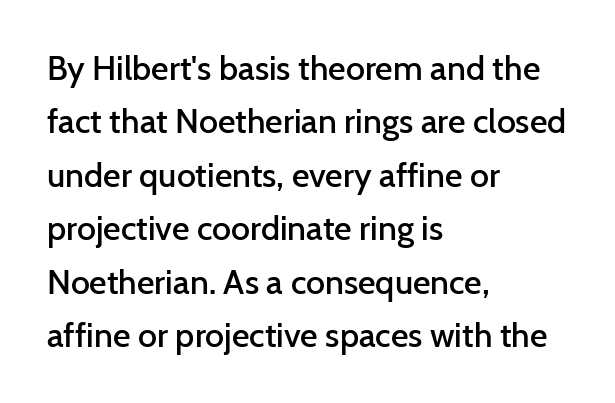
The image shows 34 px semibold sans-serif type, upright; set left-aligned, normal line spacing (1.57x), normal letter spacing, not underlined; low stroke contrast and a medium x-height.
